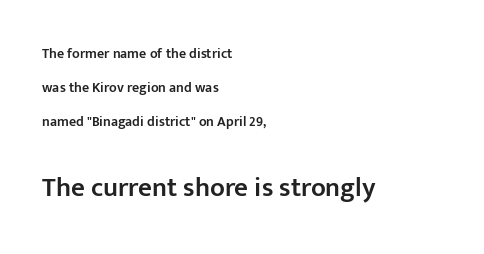
{"italic": "no", "bold": "semi", "underline": "no", "align": "left", "line_spacing": "loose", "line_spacing_ratio": 2.42, "letter_spacing": "normal", "letter_spacing_em": 0.0, "larger_block": "second", "size_ratio": 1.93, "glyph_px": 27}
